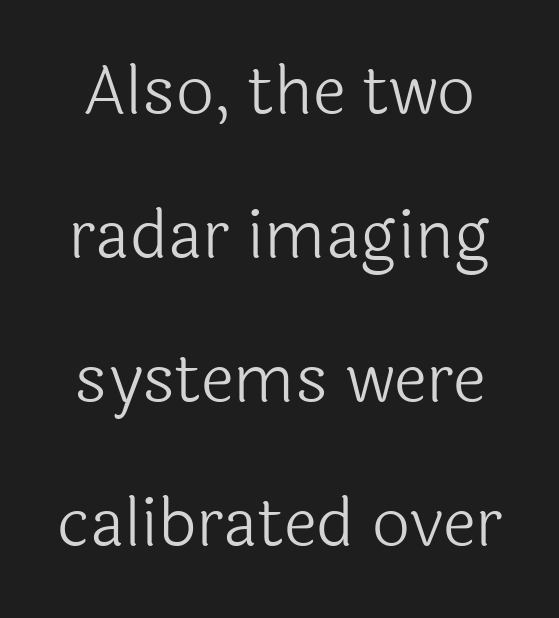
Check under the words: just untouched page. Whoever set this chose breathing room over compactness in the vertical rhythm. The strokes are not fattened; the text isn't bold. The gaps between neighbouring characters are ordinary and unremarkable.
